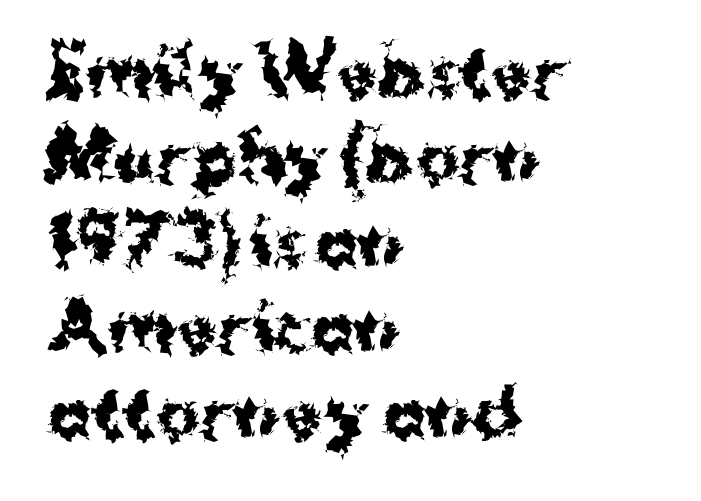
The image shows 65 px bold sans-serif type, upright; set left-aligned, normal line spacing (1.31x), normal letter spacing, not underlined; medium stroke contrast and a medium x-height.
